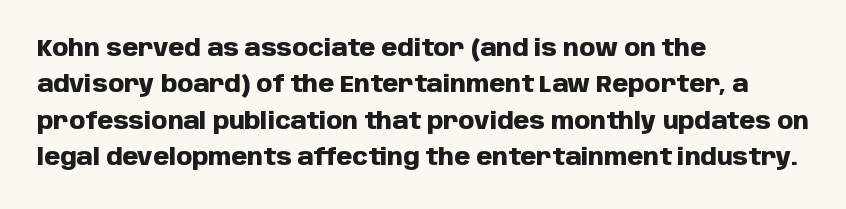
The text block is weighted toward the left margin, trailing off unevenly rightward. These lines carry a lot of weight — the face is fully bold. The letters stand upright; this is a roman face. Each row of text sits above clean, open space. This rendering leaves character spacing at its baseline value.
